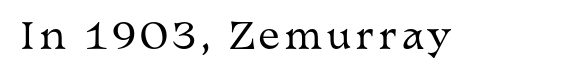
Looks like regular typesetting: each glyph gets only the width it needs. Nope, not italic — everything's standing straight. The foot of each line stays bare and open. Is the type heavy? It reads as light-to-regular instead. Check where the strokes stop: tiny serifs finish them off.
